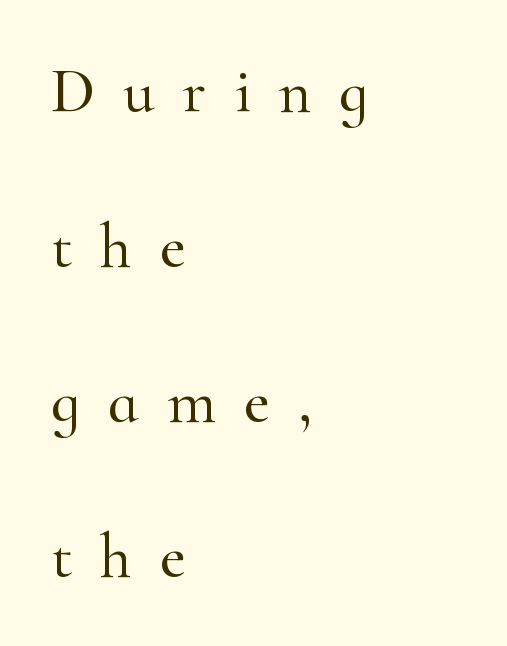
The passage shown stacks its lines with a broad gap. The passage shown is not underscored anywhere. Does the lettering tilt? It doesn't — this is upright. Note: serifs present on the glyphs.
